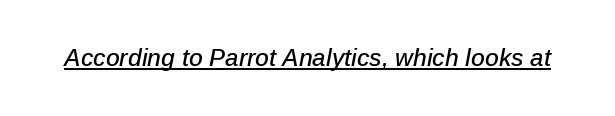
Q: Is the text italic (slanted)? A: Yes, it leans right by about 12 degrees.
Q: Is the text underlined? A: Yes.
Q: Is the spacing between letters normal or unusually wide? A: Normal.
